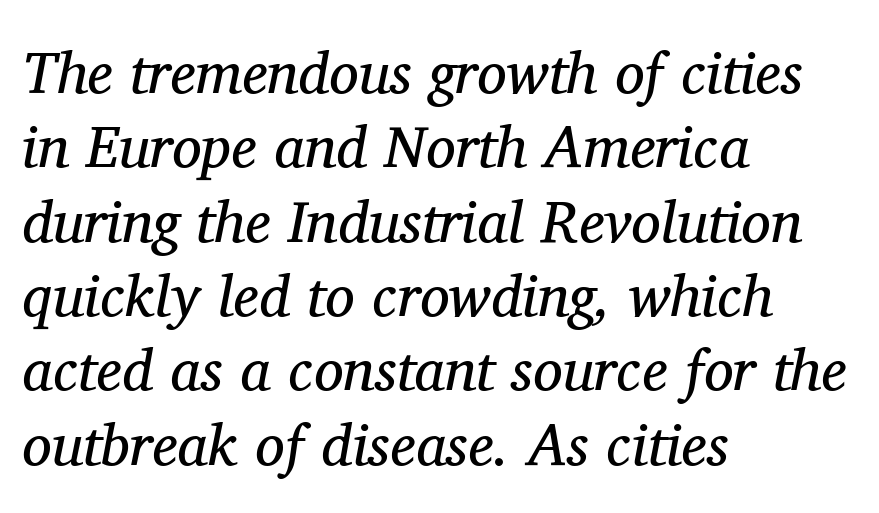
Q: Is the text bold? A: No.
Q: Is the text italic (slanted)? A: Yes, it leans right by about 11 degrees.
Q: Is the typeface a serif or a sans-serif typeface? A: Serif.
Q: Is the text underlined? A: No.
Q: How is the paragraph aligned? A: Left-aligned.
Q: Is the spacing between letters normal or unusually wide? A: Normal.
Q: Is the spacing between lines tight, normal or loose? A: Normal.
Q: Width (condensed, normal, or wide)? A: Normal.
Q: Stroke contrast? A: Medium.
Q: x-height? A: Medium.
Q: Monospaced? A: No.
